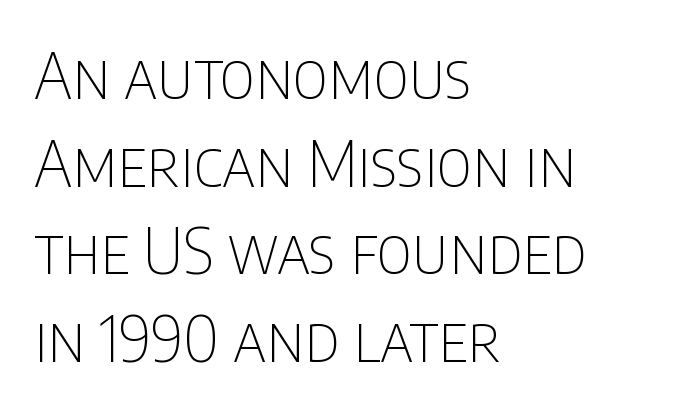
Check where the strokes stop: nothing finishes them off — pure sans. What stands out about the letter spacing? Nothing — it is the standard amount. Think of a printed novel: that variable character pitch is what you see here. Where is the straight margin? On the left. Stems here are at most as thick as an everyday book face.
